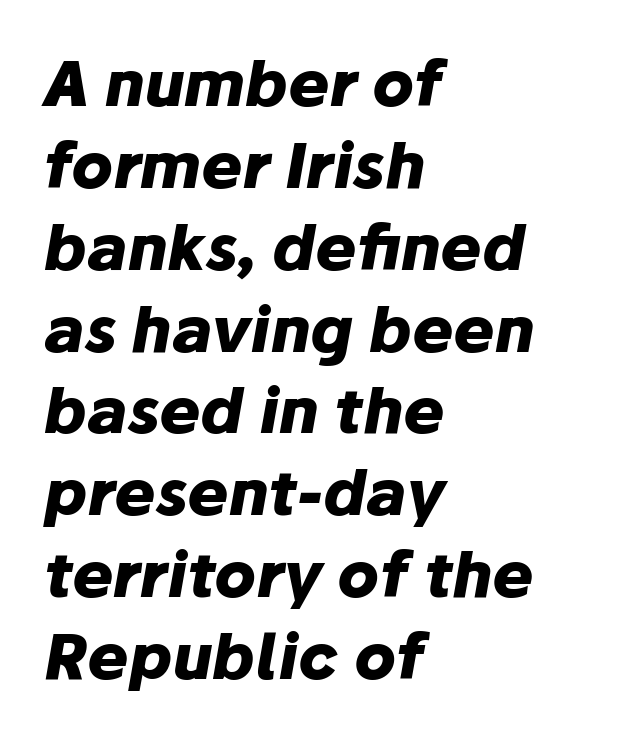
{"italic": "yes", "lean": "right", "slant_degrees": 10, "bold": "yes", "weight": "heavy", "width": "normal", "stroke_contrast": "low", "x_height": "medium", "monospaced": "no", "underline": "no", "align": "left", "line_spacing": "normal", "line_spacing_ratio": 1.32, "letter_spacing": "normal", "letter_spacing_em": 0.0, "glyph_px": 62}
